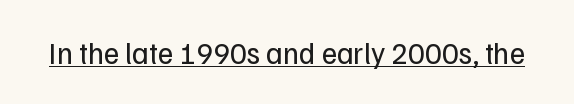
Q: Is the text bold? A: No.
Q: Is the text italic (slanted)? A: No, it is upright.
Q: Is the typeface a serif or a sans-serif typeface? A: Sans-serif.
Q: Is the text underlined? A: Yes.
Q: Is the spacing between letters normal or unusually wide? A: Normal.
Q: Width (condensed, normal, or wide)? A: Normal.
Q: Stroke contrast? A: Low.
Q: x-height? A: Medium.
Q: Monospaced? A: No.
